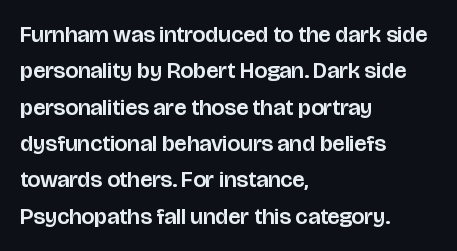
Style check: upright. Honestly, the letter spacing is just normal — you wouldn't notice it. Short and long lines alike share a common starting point at left. Any mark beneath the type? The region is blank. Interline gaps are of average width in this sample.
